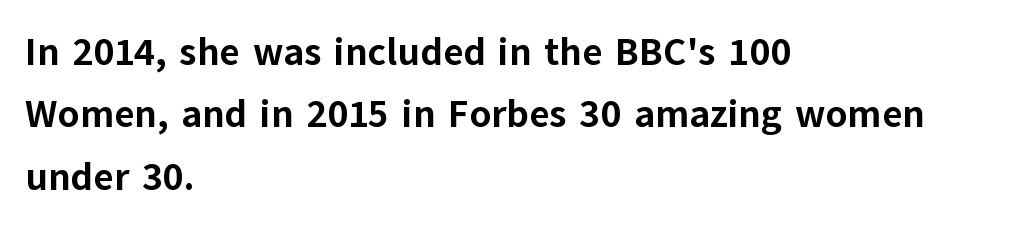
The image shows 39 px bold sans-serif type, upright; set left-aligned, normal line spacing (1.6x), normal letter spacing, not underlined; low stroke contrast and a medium x-height.
